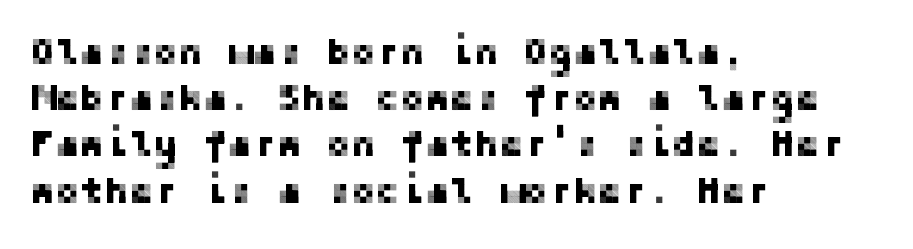
A classic flush-left, rag-right setting is used for this passage. The space directly below the letters is spotless. The type is set solid horizontally, with unmodified tracking. Baseline-to-baseline distance is the conventional proportion of letter height. This is sans-serif lettering, the kind often seen on screens and signage. Italic? Not at all — the glyphs are vertical.
